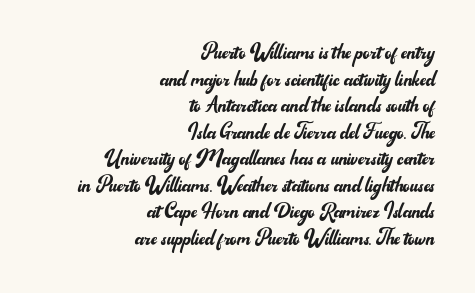
Q: Is the text bold? A: No.
Q: Is the text italic (slanted)? A: Yes.
Q: Is the text underlined? A: No.
Q: How is the paragraph aligned? A: Right-aligned.
Q: Is the spacing between letters normal or unusually wide? A: Normal.
Q: Is the spacing between lines tight, normal or loose? A: Tight.
